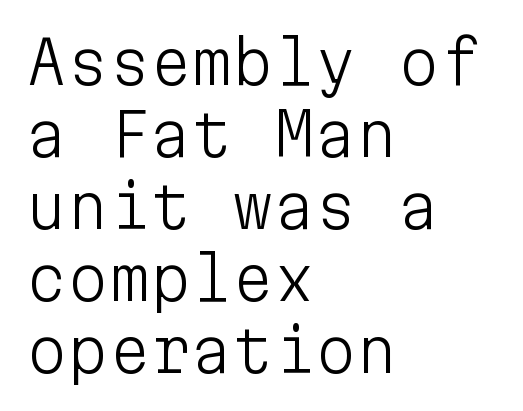
The image shows 59 px light sans-serif type, upright, monospaced; set left-aligned, line spacing 1.22x, normal letter spacing, not underlined; low stroke contrast and a medium x-height.
